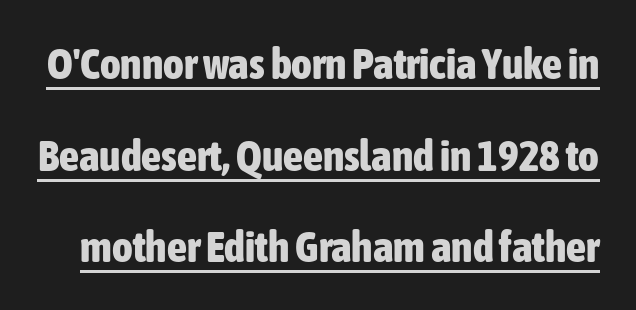
{"serif": "no", "italic": "no", "bold": "yes", "weight": "bold", "width": "condensed", "stroke_contrast": "low", "x_height": "medium", "monospaced": "no", "underline": "yes", "line_spacing": "loose", "line_spacing_ratio": 2.08, "letter_spacing": "normal", "letter_spacing_em": 0.0, "glyph_px": 44}
